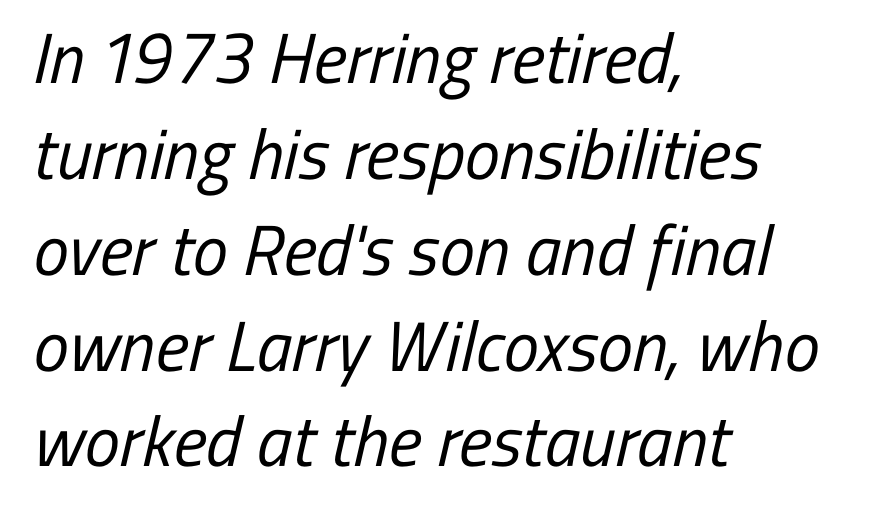
{"serif": "no", "bold": "no", "weight": "regular", "width": "condensed", "stroke_contrast": "low", "x_height": "medium", "monospaced": "no", "underline": "no", "align": "left", "line_spacing": "normal", "line_spacing_ratio": 1.35, "letter_spacing": "normal", "letter_spacing_em": 0.0, "glyph_px": 71}
